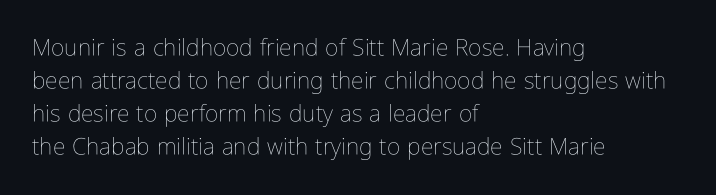
Q: Is the text bold? A: No.
Q: Is the text italic (slanted)? A: No, it is upright.
Q: Is the text underlined? A: No.
Q: How is the paragraph aligned? A: Left-aligned.
Q: Is the spacing between letters normal or unusually wide? A: Normal.
Q: Is the spacing between lines tight, normal or loose? A: Normal.
